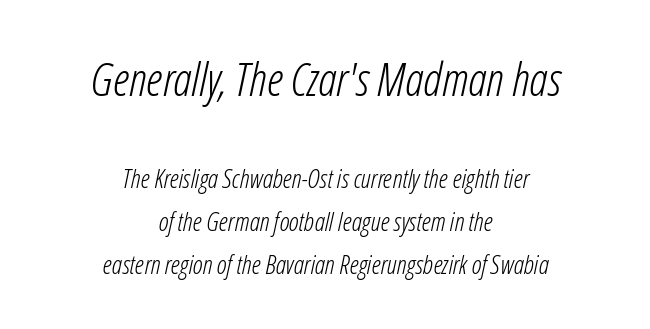
The image shows 46 px light, condensed type, italic (leaning right); set centered, normal line spacing (1.67x), normal letter spacing, not underlined; the first (top) block is 1.77x larger; low stroke contrast and a medium x-height.
